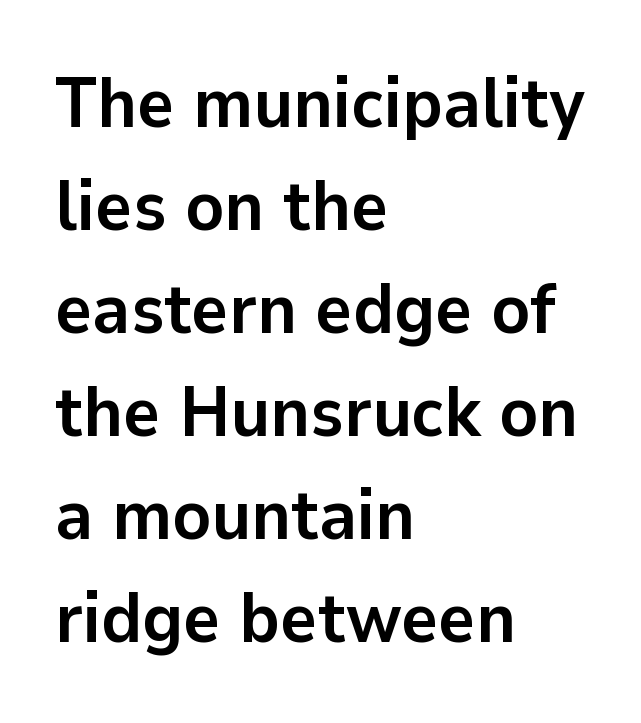
Q: Is the text bold? A: Yes.
Q: Is the text italic (slanted)? A: No, it is upright.
Q: Is the typeface a serif or a sans-serif typeface? A: Sans-serif.
Q: Is the text underlined? A: No.
Q: How is the paragraph aligned? A: Left-aligned.
Q: Is the spacing between letters normal or unusually wide? A: Normal.
Q: Is the spacing between lines tight, normal or loose? A: Normal.
Q: Width (condensed, normal, or wide)? A: Normal.
Q: Stroke contrast? A: Low.
Q: x-height? A: Medium.
Q: Monospaced? A: No.
